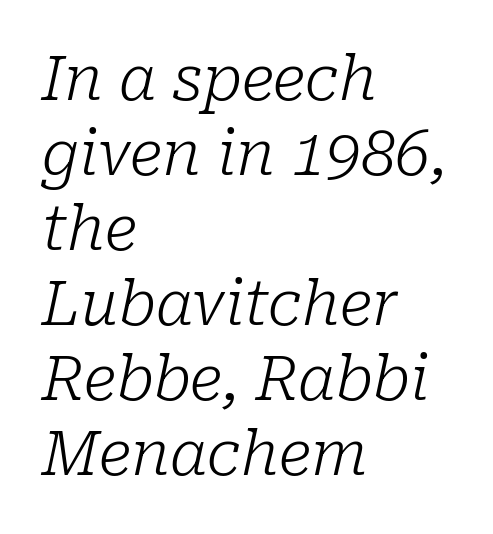
{"serif": "yes", "italic": "yes", "lean": "right", "slant_degrees": 10, "bold": "no", "weight": "light", "width": "normal", "stroke_contrast": "low", "x_height": "medium", "monospaced": "no", "underline": "no", "align": "left", "line_spacing_ratio": 1.21, "letter_spacing": "normal", "letter_spacing_em": 0.0, "glyph_px": 62}
